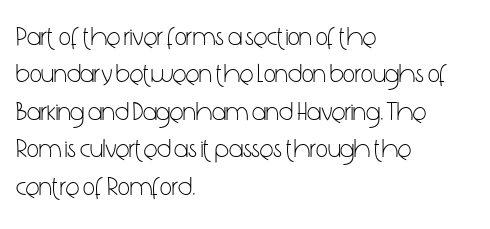
Q: Is the text bold? A: No.
Q: Is the text italic (slanted)? A: No, it is upright.
Q: Is the text underlined? A: No.
Q: How is the paragraph aligned? A: Left-aligned.
Q: Is the spacing between letters normal or unusually wide? A: Normal.
Q: Is the spacing between lines tight, normal or loose? A: Normal.
